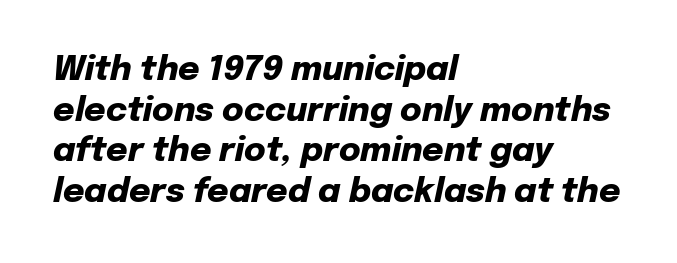
Where is the straight margin? On the left. A clean baseline with only descenders dipping below it. Students, note that the glyphs here touch the page at normal intervals. Proportional: the letters do not fall into vertical columns. If you drew a line through each stem, it would be angled. Each glyph is drawn with heavy, bold strokes.
